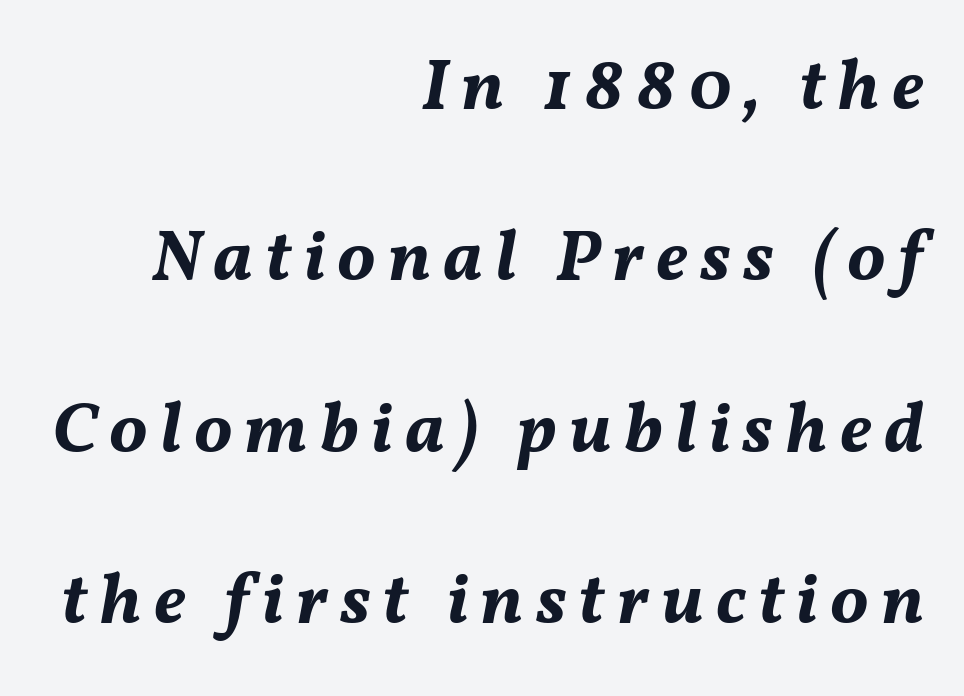
{"italic": "yes", "lean": "right", "slant_degrees": 11, "bold": "yes", "weight": "bold", "width": "normal", "stroke_contrast": "medium", "x_height": "medium", "monospaced": "no", "underline": "no", "align": "right", "line_spacing": "loose", "line_spacing_ratio": 2.38, "glyph_px": 72}
